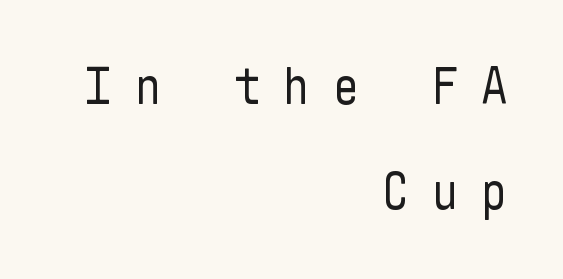
{"serif": "no", "italic": "no", "bold": "no", "weight": "regular", "width": "condensed", "stroke_contrast": "low", "x_height": "medium", "underline": "no", "align": "right", "line_spacing": "loose", "line_spacing_ratio": 2.02, "letter_spacing": "wide", "letter_spacing_em": 0.44, "glyph_px": 52}
